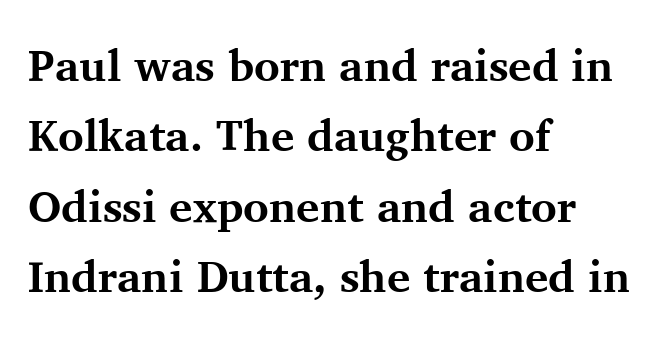
The image shows 44 px bold serif type, upright; set left-aligned, normal line spacing (1.6x), normal letter spacing, not underlined; medium stroke contrast and a medium x-height.
